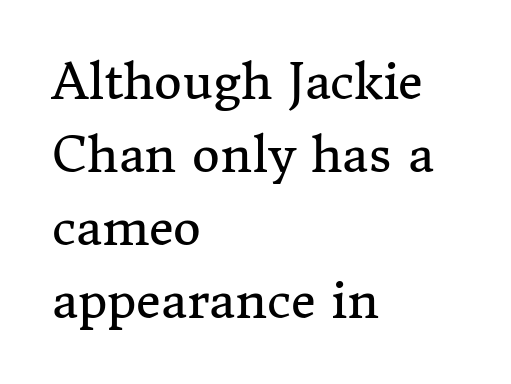
The image shows 48 px regular-weight serif type, upright; set left-aligned, normal line spacing (1.52x), normal letter spacing, not underlined; medium stroke contrast and a medium x-height.
